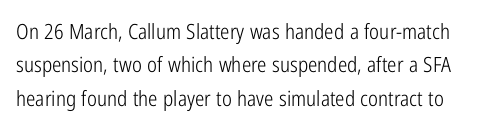
Q: Is the text bold? A: No.
Q: Is the text italic (slanted)? A: No, it is upright.
Q: Is the text underlined? A: No.
Q: Is the spacing between letters normal or unusually wide? A: Normal.
Q: Is the spacing between lines tight, normal or loose? A: Normal.
